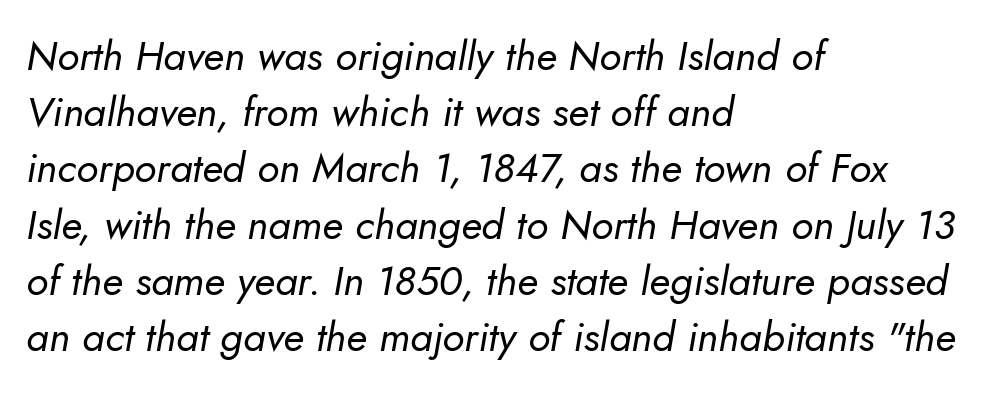
The image shows 41 px regular-weight type, italic (leaning right); set left-aligned, normal line spacing (1.37x), normal letter spacing, not underlined; low stroke contrast and a small x-height.
